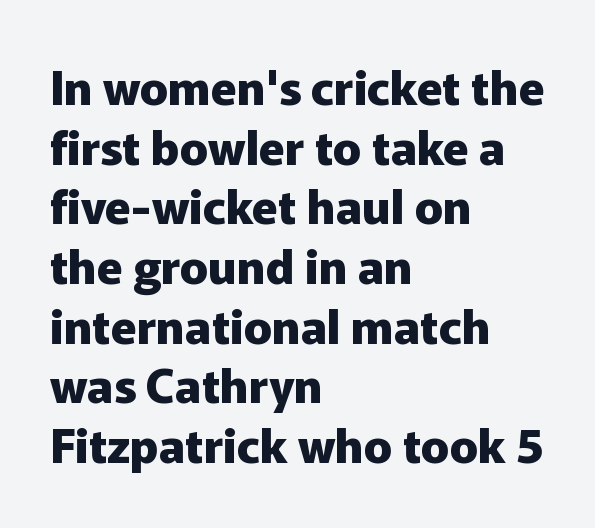
The image shows 47 px heavy sans-serif type, upright; set left-aligned, normal line spacing (1.27x), normal letter spacing, not underlined; low stroke contrast and a medium x-height.
